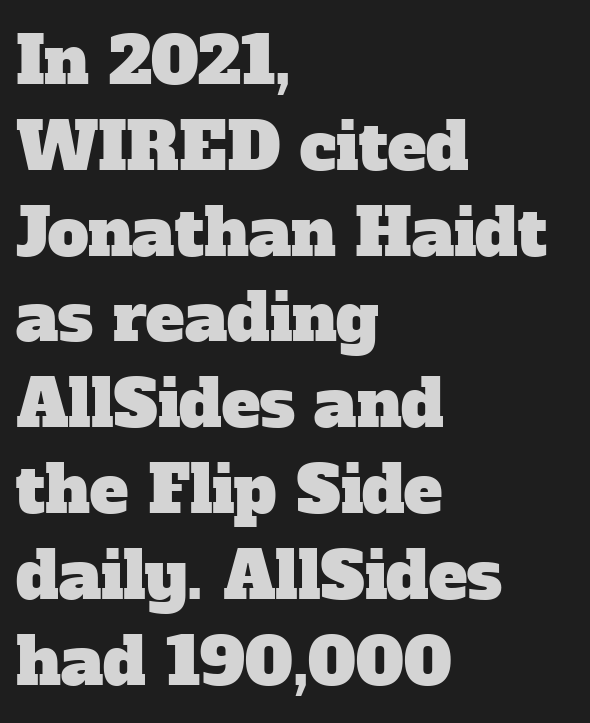
Q: Is the typeface a serif or a sans-serif typeface? A: Serif.
Q: Is the text underlined? A: No.
Q: How is the paragraph aligned? A: Left-aligned.
Q: Is the spacing between letters normal or unusually wide? A: Normal.
Q: Is the spacing between lines tight, normal or loose? A: Normal.
Q: Width (condensed, normal, or wide)? A: Normal.
Q: Stroke contrast? A: Low.
Q: x-height? A: Medium.
Q: Monospaced? A: No.
